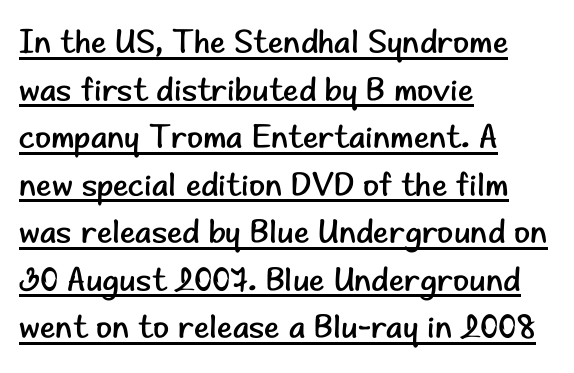
These lines keep a tight, regular rhythm from letter to letter. Does the type have serifs? No, each stem ends abruptly. The passage shown is typed in a proportional face where columns would drift. A typesetter would call this leading conventional body-copy spacing. Emphasis is given by a line drawn under the lettering. If you drew a ruler down the left edge, every line would touch it.
